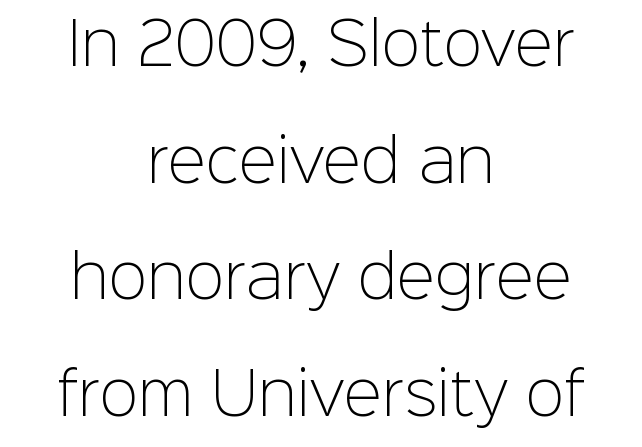
Q: Is the text bold? A: No.
Q: Is the text italic (slanted)? A: No, it is upright.
Q: Is the typeface a serif or a sans-serif typeface? A: Sans-serif.
Q: Is the text underlined? A: No.
Q: How is the paragraph aligned? A: Centered.
Q: Is the spacing between letters normal or unusually wide? A: Normal.
Q: Is the spacing between lines tight, normal or loose? A: Loose.
Q: Width (condensed, normal, or wide)? A: Normal.
Q: Stroke contrast? A: Low.
Q: x-height? A: Medium.
Q: Monospaced? A: No.
